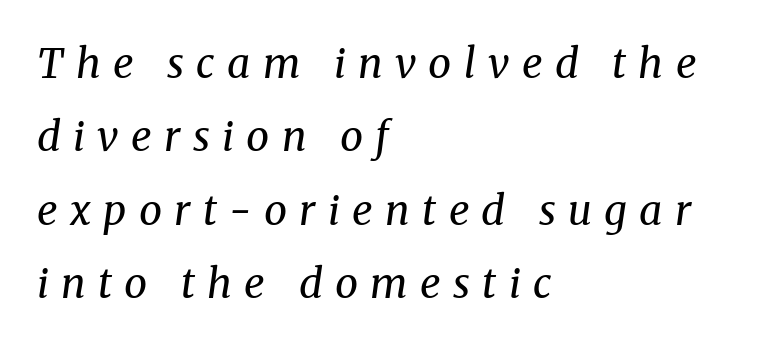
Left-aligned paragraph, ragged on the right. The passage shown is typed in a proportional face where columns would drift. The horizontal fit of the characters is loose and conspicuously gappy. Underline: absent.
